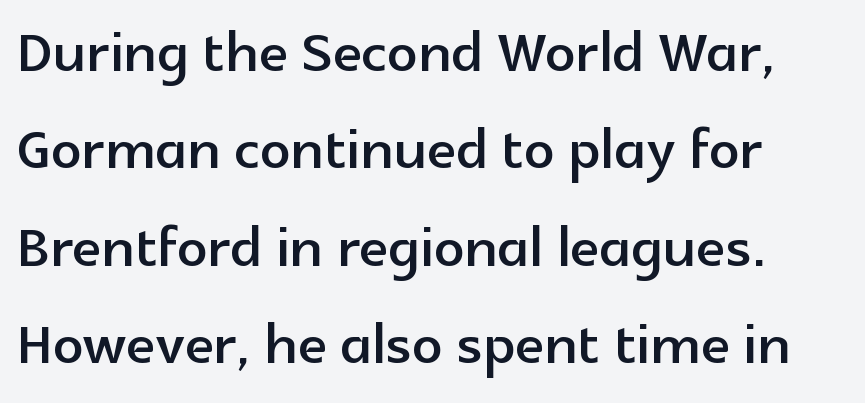
The image shows 76 px sans-serif type, upright; set left-aligned, normal line spacing (1.28x), normal letter spacing, not underlined; a medium x-height.
